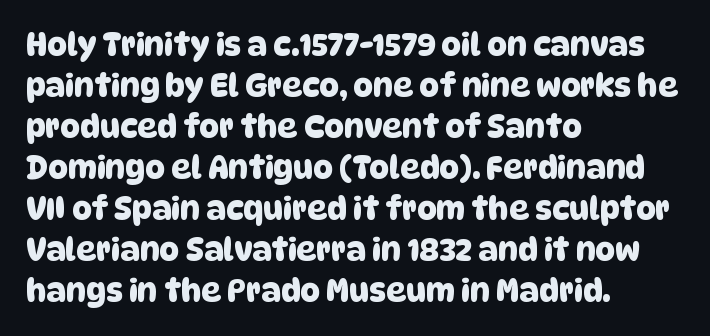
What's the leading like? Ordinary, nothing unusual. The letters sit at their default tracking, neither squeezed nor spread. The text was rendered using a sans face with plain stroke endings. This sample has the flowing, uneven cadence of proportional lettering. The area under the type is left untouched.
